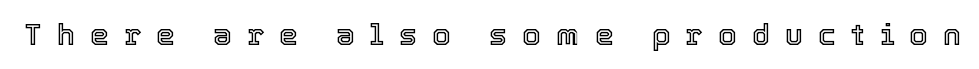
Upright lettering throughout. Has an underline been added? It has not. The tracking jumps out immediately: characters are airy and widely separated. Looks like regular typesetting: each glyph gets only the width it needs.
